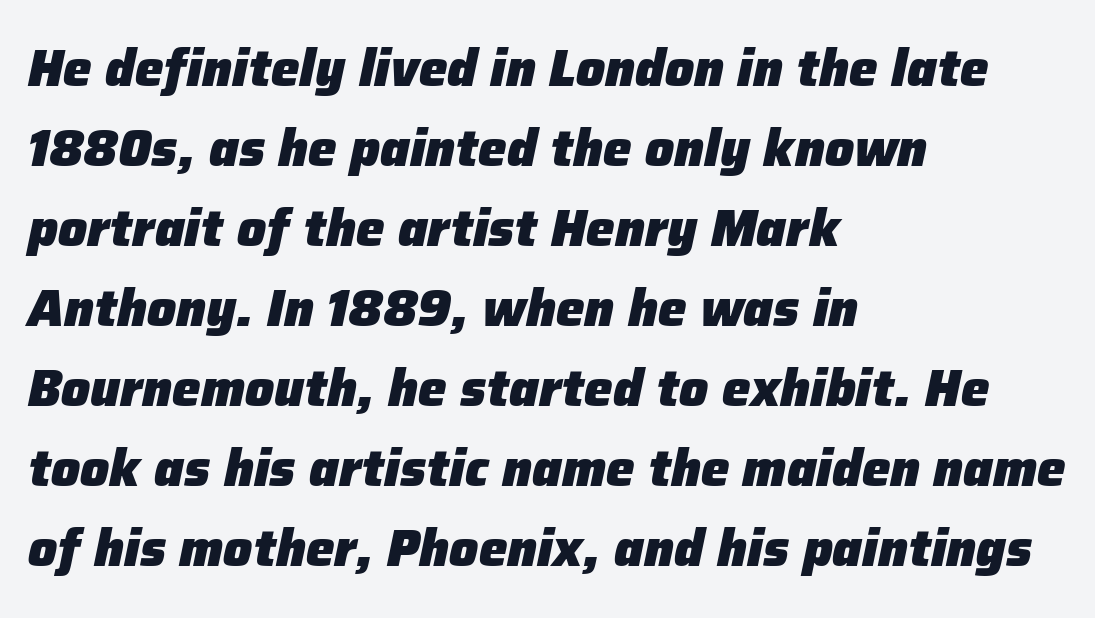
Looking at the ascenders, they clearly lean. Just letters on the line, the space beneath them empty. This sample is left-justified, so line endings fall wherever the words run out. On the weight axis this lands at bold, roughly 700. No extra tracking has been applied to these lines.
